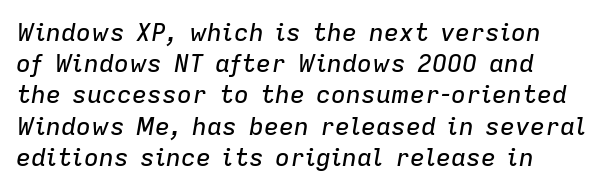
Underlining? Definitely not there. Leading: standard. Does the lettering tilt? It does — this is italic. Observe the ordinary spacing: letters are neighbours, not strangers.
